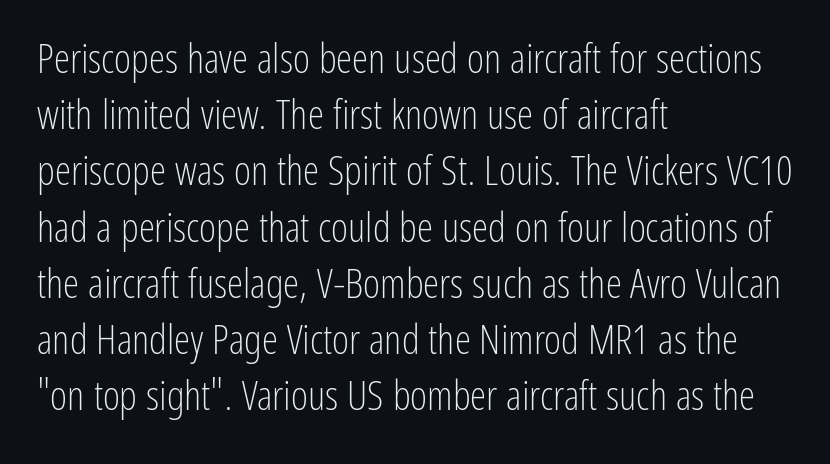
Q: Is the text bold? A: No.
Q: Is the text italic (slanted)? A: No, it is upright.
Q: Is the typeface a serif or a sans-serif typeface? A: Sans-serif.
Q: Is the text underlined? A: No.
Q: How is the paragraph aligned? A: Left-aligned.
Q: Is the spacing between letters normal or unusually wide? A: Normal.
Q: Is the spacing between lines tight, normal or loose? A: Normal.
Q: Width (condensed, normal, or wide)? A: Condensed.
Q: Stroke contrast? A: Low.
Q: x-height? A: Medium.
Q: Monospaced? A: No.
